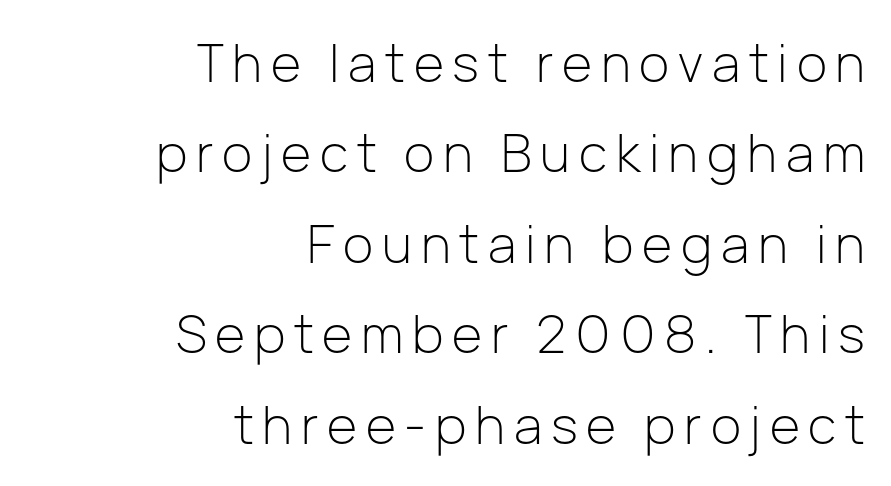
Q: Is the text bold? A: No.
Q: Is the text italic (slanted)? A: No, it is upright.
Q: Is the typeface a serif or a sans-serif typeface? A: Sans-serif.
Q: Is the text underlined? A: No.
Q: How is the paragraph aligned? A: Right-aligned.
Q: Width (condensed, normal, or wide)? A: Normal.
Q: Stroke contrast? A: Low.
Q: x-height? A: Medium.
Q: Monospaced? A: No.
